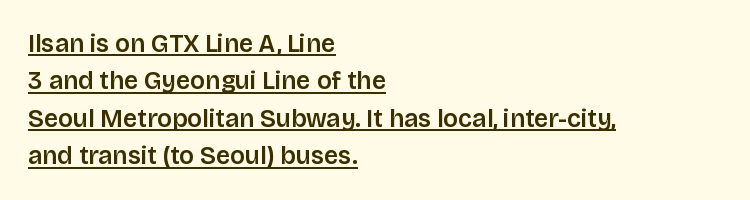
The line-height multiplier appears to be the usual default. No italicization has been applied; the sample stays upright. Compared with an ordinary text face, these strokes are moderately heavier — a semibold. The letters sit at their default tracking, neither squeezed nor spread.
